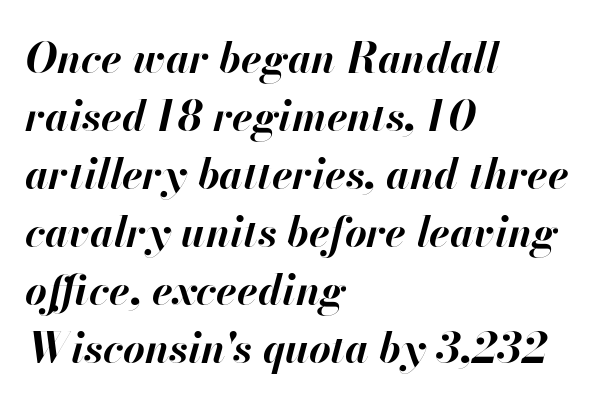
{"italic": "yes", "lean": "right", "slant_degrees": 13, "bold": "yes", "weight": "bold", "width": "normal", "stroke_contrast": "high", "x_height": "small", "monospaced": "no", "underline": "no", "align": "left", "line_spacing": "normal", "line_spacing_ratio": 1.38, "letter_spacing": "normal", "letter_spacing_em": 0.0, "glyph_px": 42}
